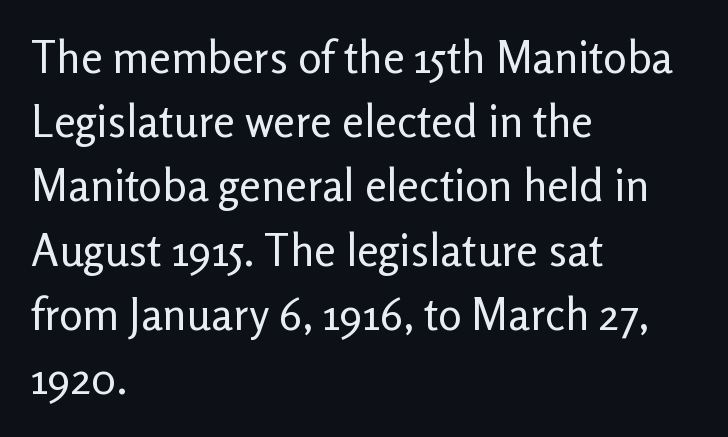
Q: Is the text bold? A: No.
Q: Is the text italic (slanted)? A: No, it is upright.
Q: Is the typeface a serif or a sans-serif typeface? A: Sans-serif.
Q: Is the text underlined? A: No.
Q: How is the paragraph aligned? A: Left-aligned.
Q: Is the spacing between letters normal or unusually wide? A: Normal.
Q: Is the spacing between lines tight, normal or loose? A: Normal.
Q: Width (condensed, normal, or wide)? A: Normal.
Q: Stroke contrast? A: Low.
Q: x-height? A: Medium.
Q: Monospaced? A: No.
